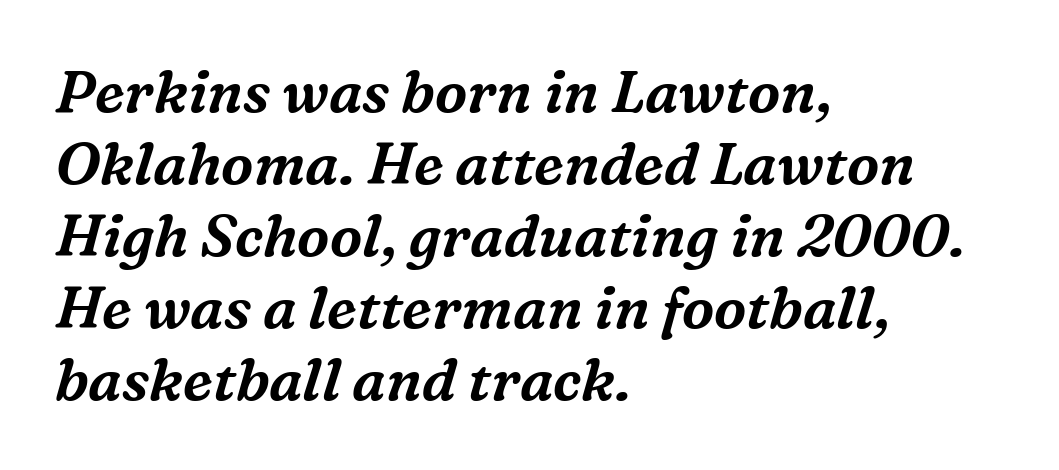
Q: Is the text italic (slanted)? A: Yes, it leans right by about 16 degrees.
Q: Is the typeface a serif or a sans-serif typeface? A: Serif.
Q: Is the text underlined? A: No.
Q: How is the paragraph aligned? A: Left-aligned.
Q: Is the spacing between letters normal or unusually wide? A: Normal.
Q: Width (condensed, normal, or wide)? A: Normal.
Q: Stroke contrast? A: Medium.
Q: x-height? A: Medium.
Q: Monospaced? A: No.
